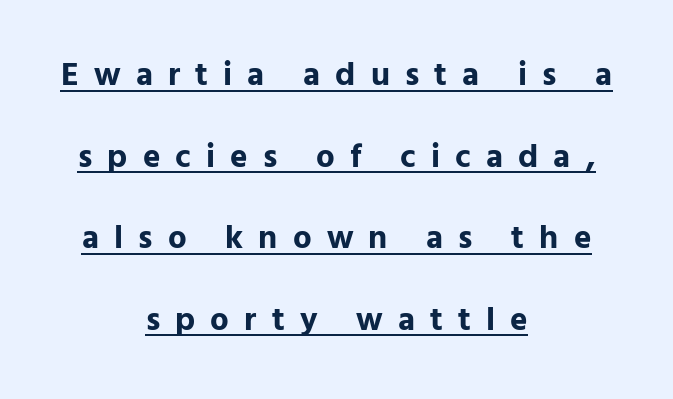
The image shows 33 px bold sans-serif type, upright; set centered, loose line spacing (2.47x), unusually wide letter spacing (+0.46 em), underlined; low stroke contrast and a medium x-height.
